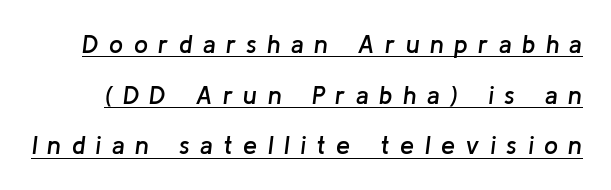
A typographer would call this underscored text. Horizontal bands of white between lines are thick stripes. Slightly chunky letters — semibold, I'd say, not full bold. Style check: oblique. What stands out about the letter spacing? Its width — letters are far apart.
